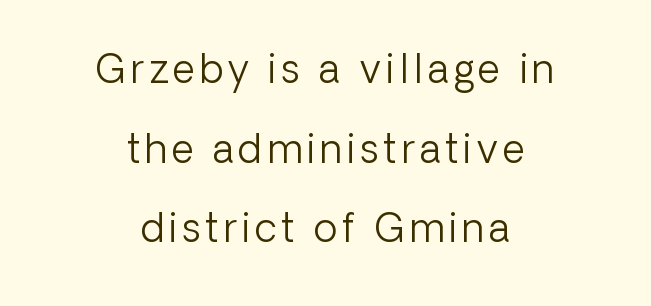
{"serif": "no", "italic": "no", "bold": "no", "weight": "light", "width": "normal", "stroke_contrast": "low", "x_height": "medium", "monospaced": "no", "underline": "no", "align": "center", "line_spacing": "loose", "line_spacing_ratio": 2.04, "glyph_px": 39}
